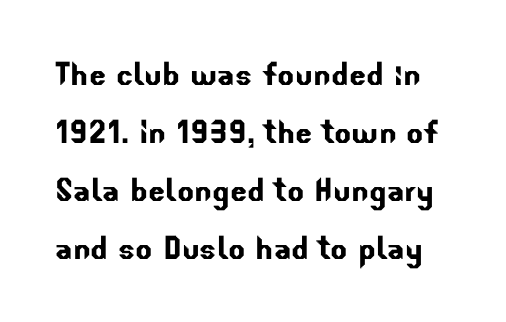
{"serif": "no", "width": "normal", "stroke_contrast": "low", "x_height": "small", "monospaced": "no", "underline": "no", "line_spacing": "normal", "line_spacing_ratio": 1.45, "letter_spacing": "normal", "letter_spacing_em": 0.0, "glyph_px": 40}
